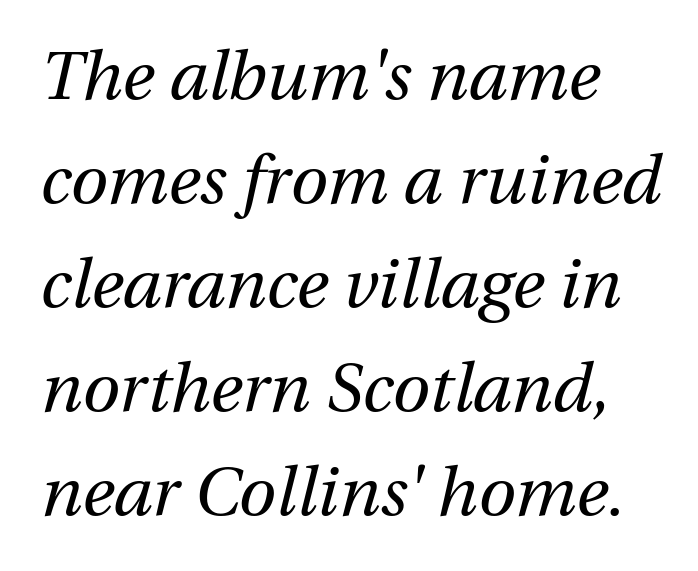
A student would call this left alignment; a typographer would say flush left, rag right. There's an unmistakable incline to the writing here. Nobody drew a line under any word here. A normal amount of white space separates one row of letters from the next. Short note: letters normally spaced.
